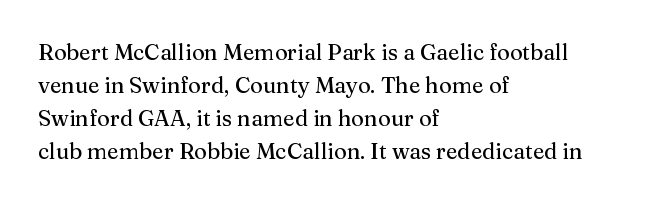
The image shows 22 px text type, upright; set left-aligned, normal line spacing (1.5x), normal letter spacing, not underlined.
